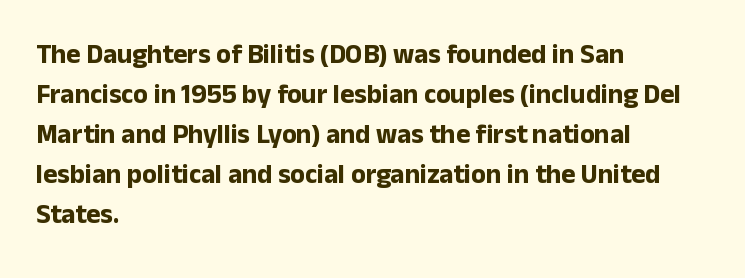
The image shows 27 px bold type, upright; set left-aligned, normal line spacing (1.48x), normal letter spacing, not underlined.
